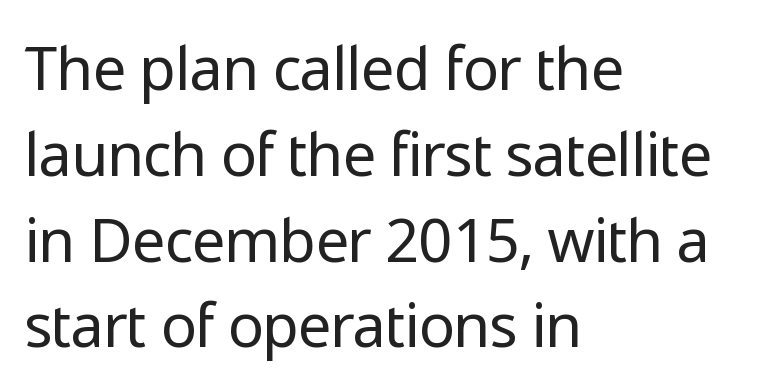
Short note: letters normally spaced. Type without underlining. Serifs: no, the terminals of the letterforms are clean. The font sits on the lighter half of the weight spectrum, regular included. Casual observation: everything's shoved over to the left. Summary of vertical rhythm: regular, with standard interline spacing.
